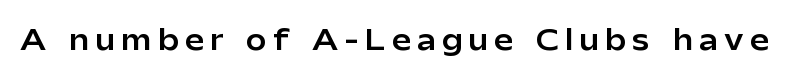
{"italic": "no", "underline": "no", "letter_spacing": "wide", "letter_spacing_em": 0.25, "glyph_px": 27}
